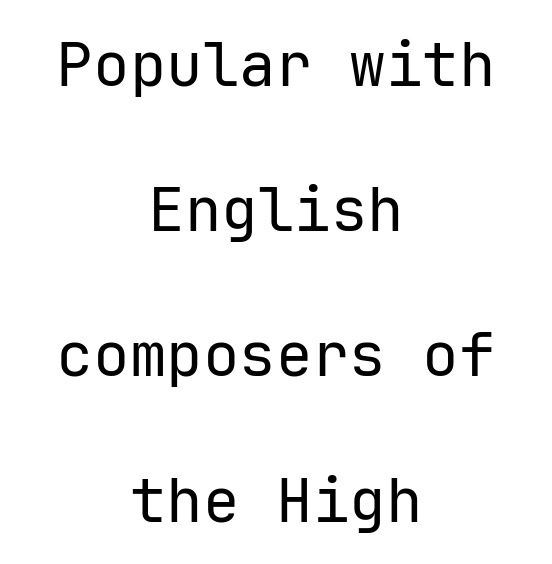
Q: Is the text bold? A: No.
Q: Is the text italic (slanted)? A: No, it is upright.
Q: Is the typeface a serif or a sans-serif typeface? A: Sans-serif.
Q: Is the text underlined? A: No.
Q: How is the paragraph aligned? A: Centered.
Q: Is the spacing between letters normal or unusually wide? A: Normal.
Q: Is the spacing between lines tight, normal or loose? A: Loose.
Q: Width (condensed, normal, or wide)? A: Normal.
Q: Stroke contrast? A: Low.
Q: x-height? A: Medium.
Q: Monospaced? A: Yes.
